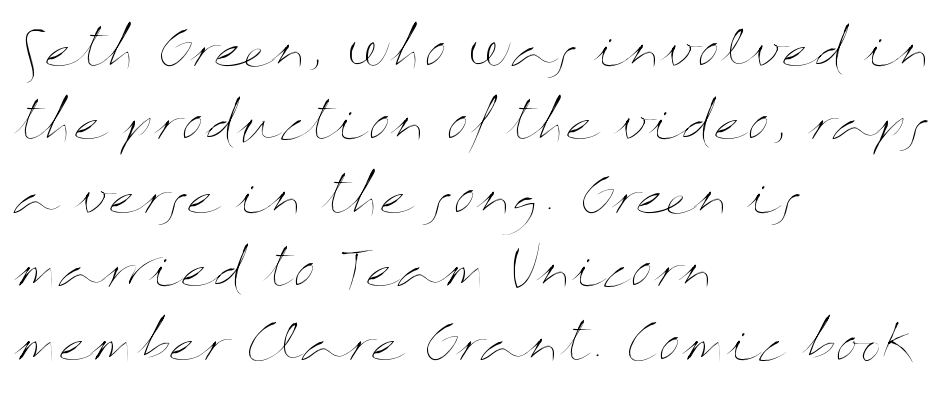
Unbolded letterforms with no extra heft. The paragraph has a hard left edge and a soft right edge. The passage shown has conventional tracking throughout. The glyphs are unaccompanied by any horizontal stroke below them.
